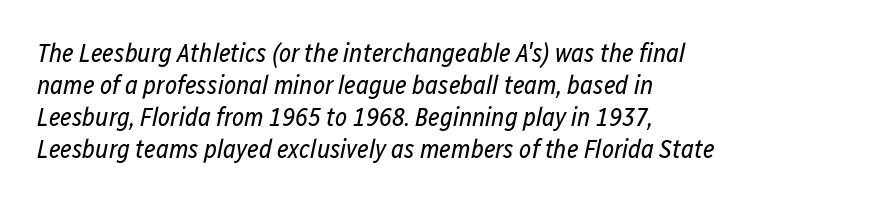
Q: Is the text bold? A: No.
Q: Is the text italic (slanted)? A: Yes, it leans right by about 12 degrees.
Q: Is the text underlined? A: No.
Q: How is the paragraph aligned? A: Left-aligned.
Q: Is the spacing between letters normal or unusually wide? A: Normal.
